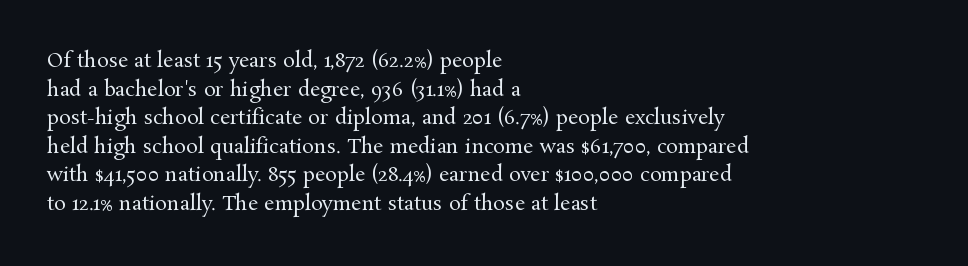
The image shows 20 px text type, upright; set left-aligned, normal line spacing (1.43x), normal letter spacing, not underlined.
